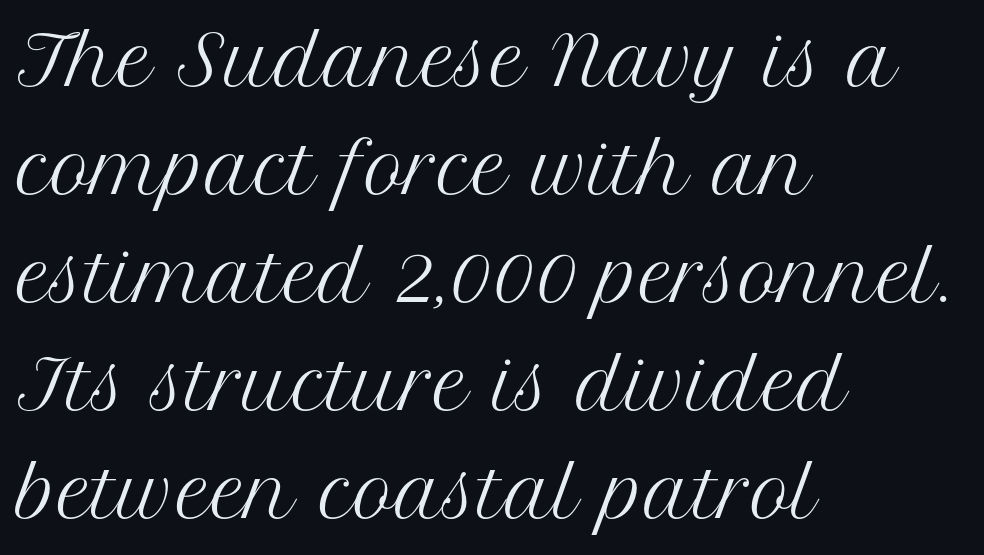
The image shows 68 px regular-weight serif type; set left-aligned, normal line spacing (1.59x), normal letter spacing, not underlined; medium stroke contrast and a medium x-height.
